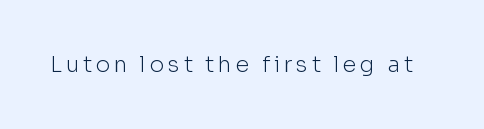
The specimen reads as upright at a glance. The face looks like a standard text weight, possibly lighter. Nobody drew a line under any word here.
